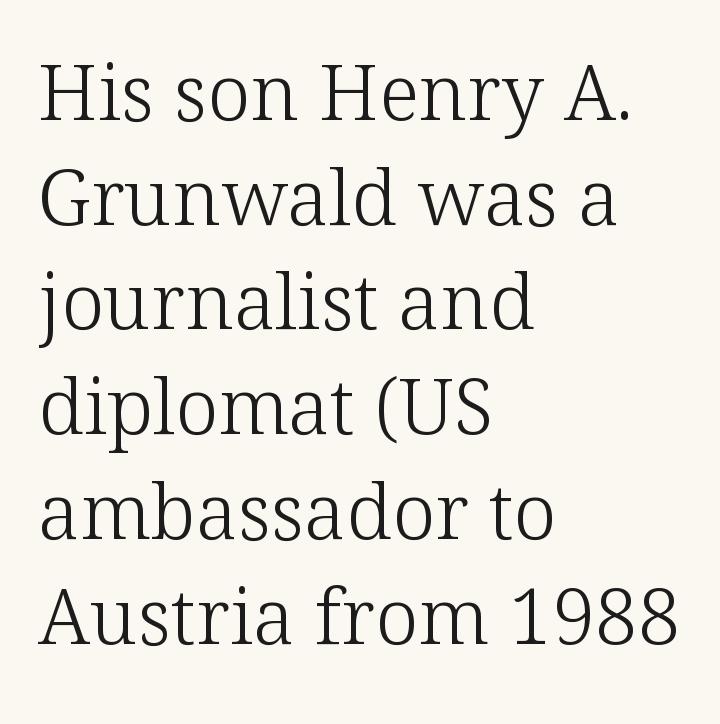
{"serif": "yes", "italic": "no", "bold": "no", "weight": "light", "width": "normal", "stroke_contrast": "low", "x_height": "medium", "monospaced": "no", "underline": "no", "align": "left", "line_spacing": "normal", "line_spacing_ratio": 1.36, "letter_spacing": "normal", "letter_spacing_em": 0.0, "glyph_px": 77}
